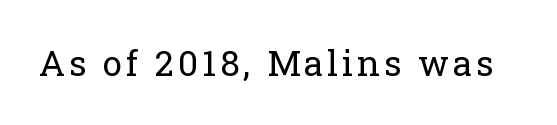
Q: Is the text bold? A: No.
Q: Is the text italic (slanted)? A: No, it is upright.
Q: Is the typeface a serif or a sans-serif typeface? A: Serif.
Q: Is the text underlined? A: No.
Q: Width (condensed, normal, or wide)? A: Normal.
Q: Stroke contrast? A: Low.
Q: x-height? A: Medium.
Q: Monospaced? A: No.
